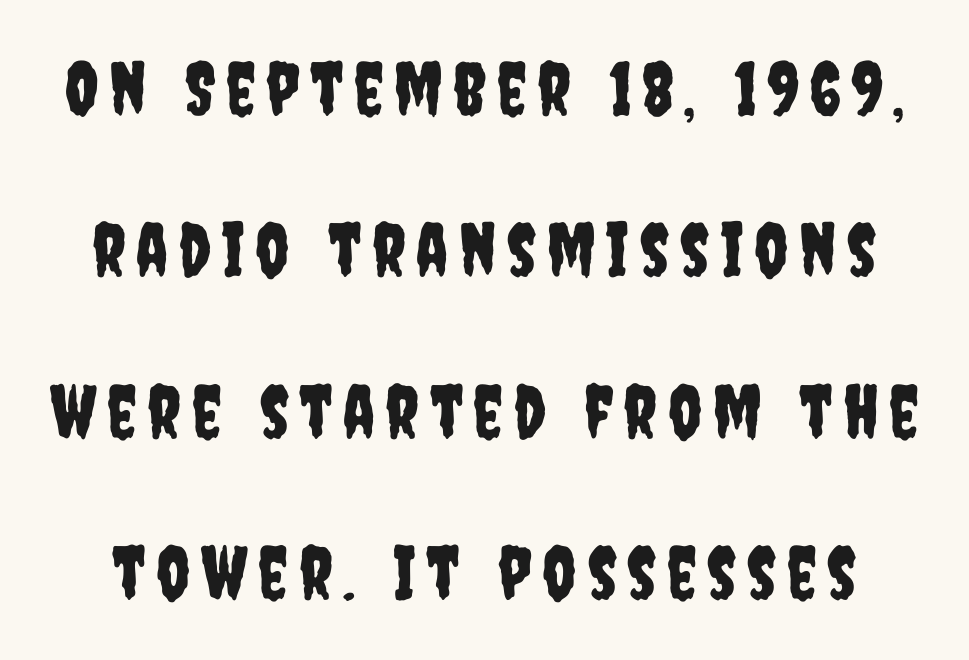
Q: Is the text italic (slanted)? A: No, it is upright.
Q: Is the typeface a serif or a sans-serif typeface? A: Sans-serif.
Q: Is the text underlined? A: No.
Q: Is the spacing between lines tight, normal or loose? A: Loose.
Q: Width (condensed, normal, or wide)? A: Condensed.
Q: Stroke contrast? A: Low.
Q: x-height? A: Large.
Q: Monospaced? A: No.
